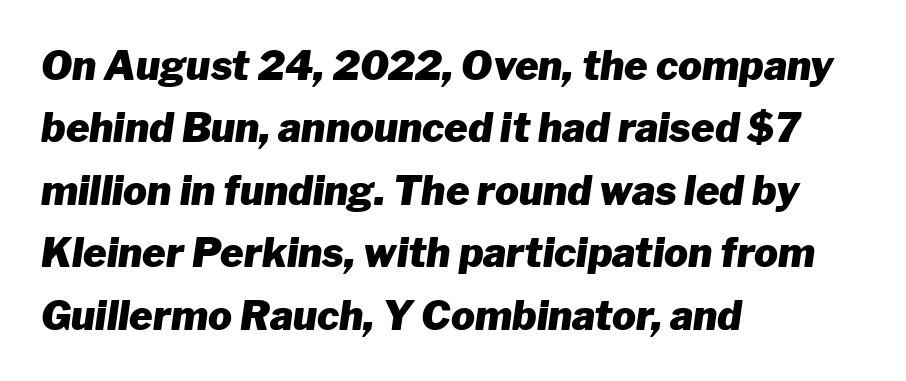
Do the characters align in a grid? No, the font is proportional. Is the letter spacing exaggerated? No — it looks like the ordinary default. The lettering tilts uniformly, giving the passage an italic look. The vertical gap from one line to the next is medium. Each glyph is drawn with heavy, bold strokes.
